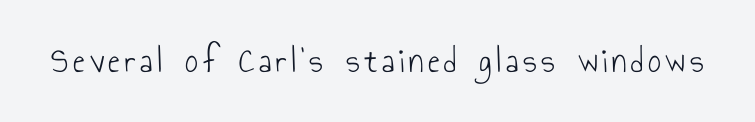
The image shows 36 px light, condensed sans-serif type, upright; set not underlined; low stroke contrast and a small x-height.
